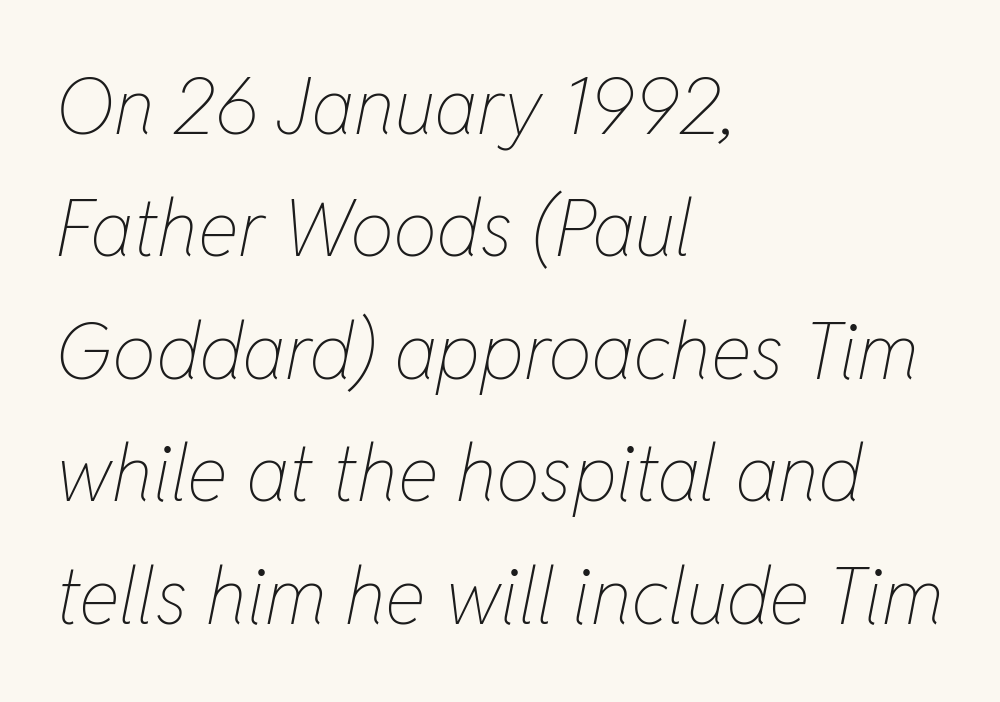
Q: Is the text bold? A: No.
Q: Is the text italic (slanted)? A: Yes, it leans right by about 11 degrees.
Q: Is the text underlined? A: No.
Q: How is the paragraph aligned? A: Left-aligned.
Q: Is the spacing between letters normal or unusually wide? A: Normal.
Q: Is the spacing between lines tight, normal or loose? A: Normal.
Q: Width (condensed, normal, or wide)? A: Condensed.
Q: Stroke contrast? A: Low.
Q: x-height? A: Medium.
Q: Monospaced? A: No.
